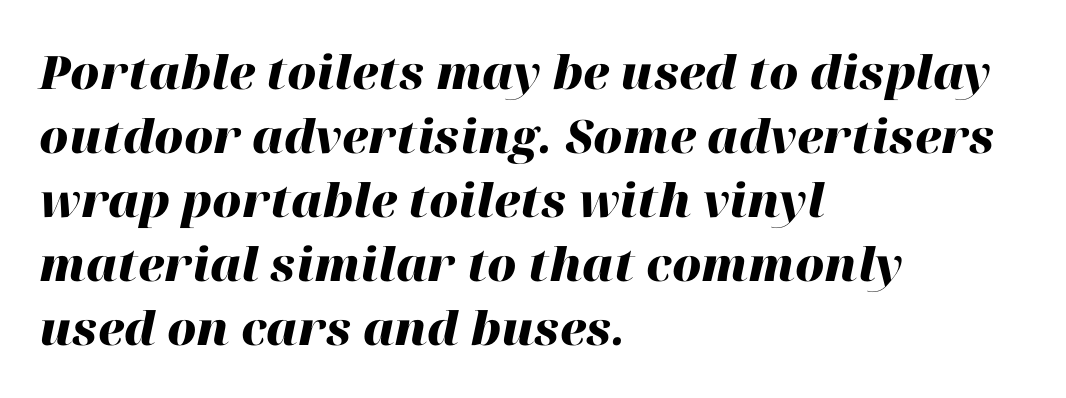
Q: Is the text bold? A: Yes.
Q: Is the text italic (slanted)? A: Yes, it leans right by about 12 degrees.
Q: Is the text underlined? A: No.
Q: How is the paragraph aligned? A: Left-aligned.
Q: Is the spacing between letters normal or unusually wide? A: Normal.
Q: Is the spacing between lines tight, normal or loose? A: Normal.
Q: Width (condensed, normal, or wide)? A: Normal.
Q: Stroke contrast? A: High.
Q: x-height? A: Medium.
Q: Monospaced? A: No.
